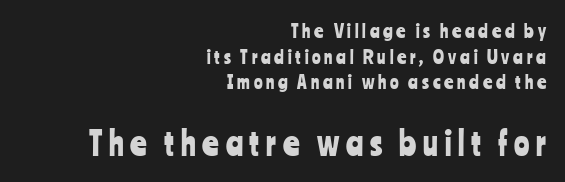
Q: Is the text italic (slanted)? A: No, it is upright.
Q: Is the typeface a serif or a sans-serif typeface? A: Sans-serif.
Q: Is the text underlined? A: No.
Q: How is the paragraph aligned? A: Right-aligned.
Q: Is the spacing between letters normal or unusually wide? A: Unusually wide.
Q: Is the spacing between lines tight, normal or loose? A: Normal.
Q: Which block of text is set in a larger size, the first (top) or the second (bottom)? A: The second (bottom) one.
Q: Width (condensed, normal, or wide)? A: Condensed.
Q: Stroke contrast? A: Low.
Q: x-height? A: Medium.
Q: Monospaced? A: No.
